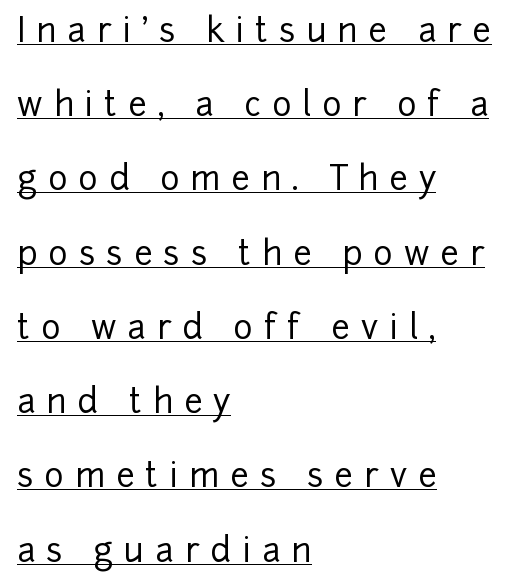
The image shows 33 px sans-serif type, upright; set left-aligned, loose line spacing (2.25x), unusually wide letter spacing (+0.33 em), underlined; low stroke contrast and a medium x-height.
